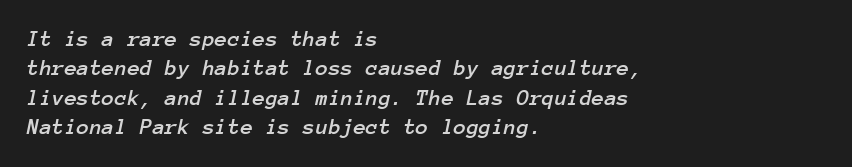
Glance below the letters and you will spot only blank space. All the whitespace from short lines collects on the right. Notice how descenders clear the ascenders below comfortably — that's standard leading. Observe the ordinary spacing: letters are neighbours, not strangers.
